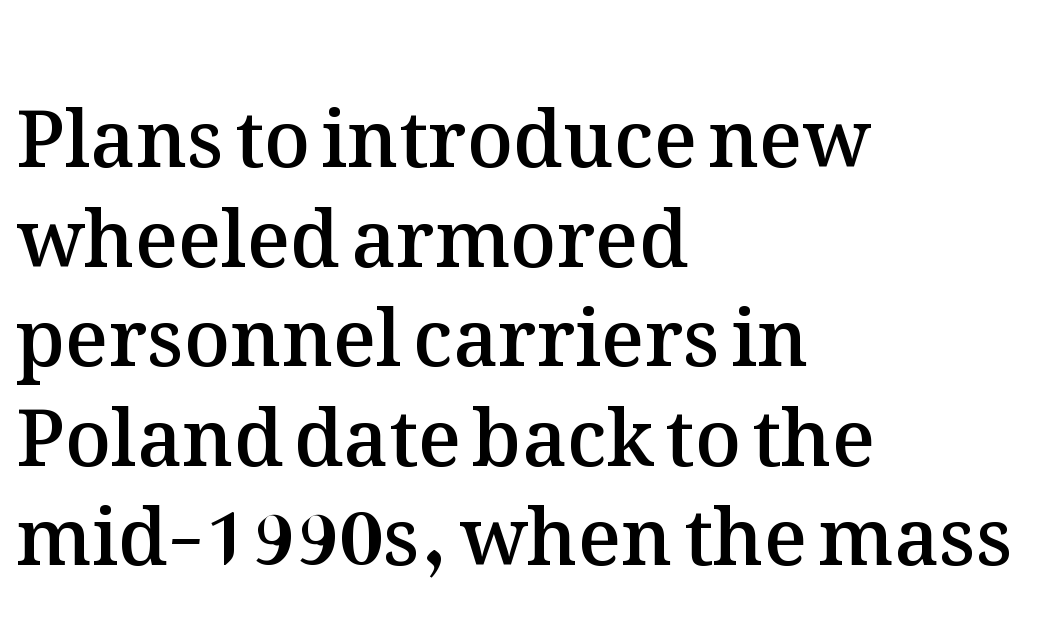
The image shows 79 px semibold type, upright; set left-aligned, normal line spacing (1.26x), normal letter spacing, not underlined; medium stroke contrast and a medium x-height.
